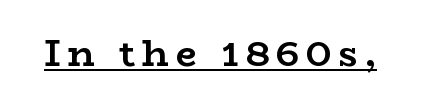
{"serif": "yes", "italic": "no", "bold": "yes", "weight": "semibold", "width": "wide", "stroke_contrast": "low", "x_height": "medium", "monospaced": "no", "underline": "yes", "glyph_px": 37}
